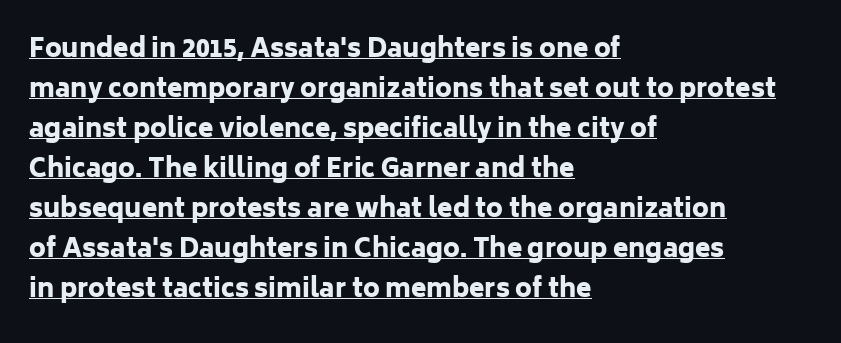
Q: Is the text bold? A: Yes.
Q: Is the text italic (slanted)? A: No, it is upright.
Q: Is the text underlined? A: Yes.
Q: How is the paragraph aligned? A: Left-aligned.
Q: Is the spacing between letters normal or unusually wide? A: Normal.
Q: Is the spacing between lines tight, normal or loose? A: Normal.
